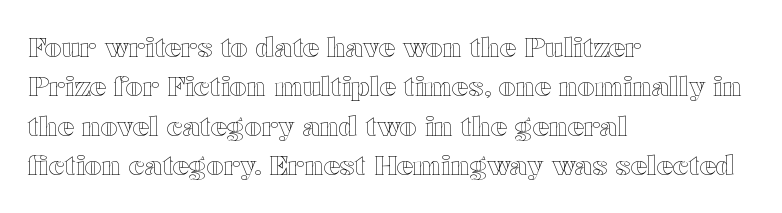
The image shows 27 px text type, upright; set left-aligned, normal line spacing (1.46x), normal letter spacing, not underlined.
